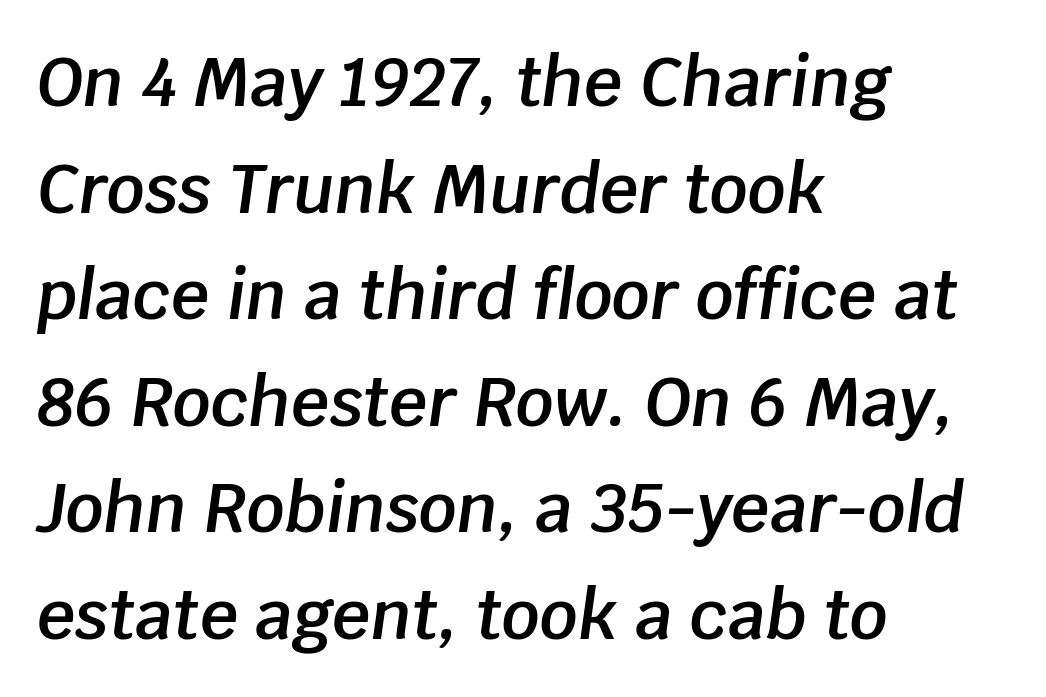
The specimen omits any rule beneath the text block's lines. Slanted lettering throughout. Students, observe: this is what conventionally led text looks like. Nobody touched the tracking dial on this one. This is moderately heavy type, rendered in semibold. One-word summary of the alignment: left.
